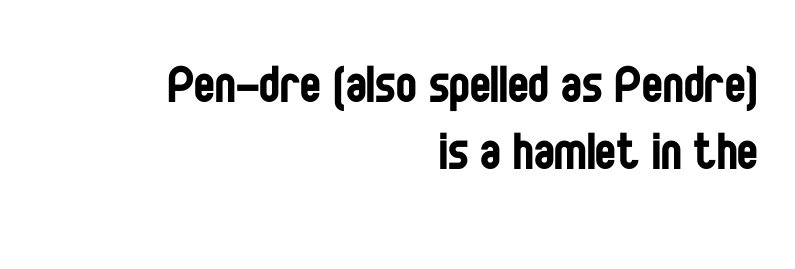
What stands out about the letter spacing? Nothing — it is the standard amount. The cut favours lightness, reaching ordinary text weight at its darkest. Successive baselines arrive quickly, one right under another. Each letter keeps its own natural width here, so spacing adapts to shape. Caption: multi-line text, flush right, ragged left. The passage shown is not underscored anywhere.
